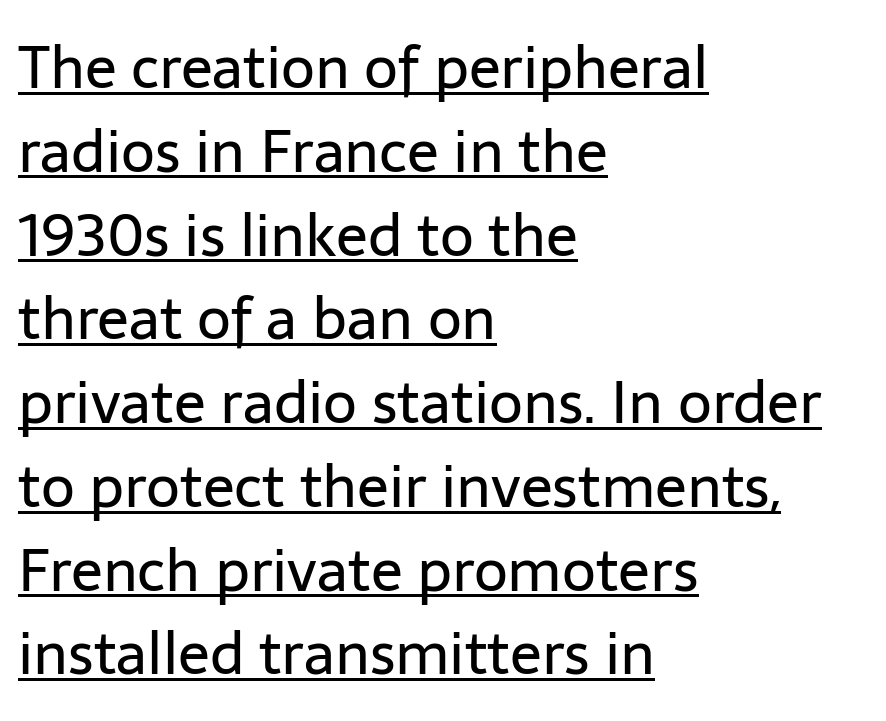
The image shows 59 px regular-weight sans-serif type, upright; set left-aligned, normal line spacing (1.42x), normal letter spacing, underlined; low stroke contrast and a medium x-height.
